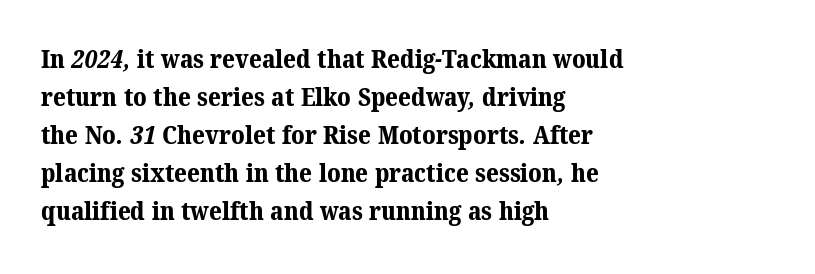
The image shows 25 px bold type; set left-aligned, normal line spacing (1.52x), normal letter spacing, not underlined.
